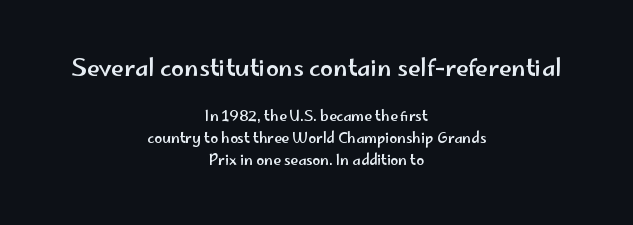
The image shows 23 px text type, upright; set centered, normal line spacing (1.59x), normal letter spacing, not underlined; the first (top) block is 1.64x larger.
